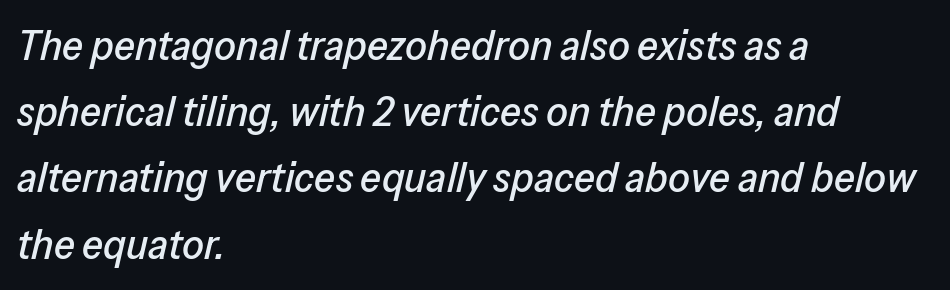
The image shows 43 px text type, italic (leaning right); set left-aligned, normal line spacing (1.54x), normal letter spacing, not underlined; low stroke contrast and a medium x-height.
